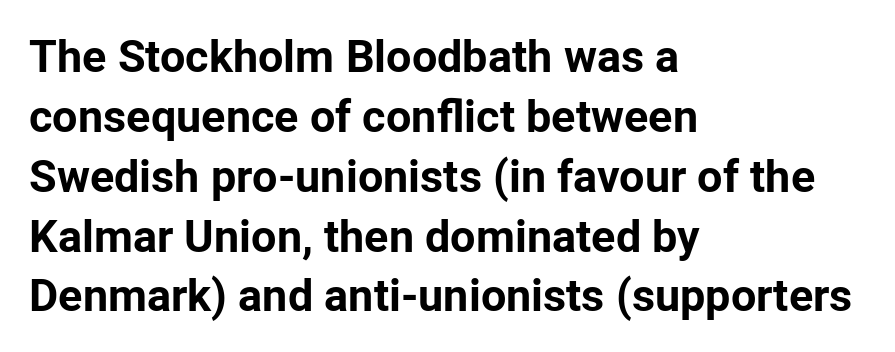
Q: Is the text bold? A: Yes.
Q: Is the text italic (slanted)? A: No, it is upright.
Q: Is the typeface a serif or a sans-serif typeface? A: Sans-serif.
Q: Is the text underlined? A: No.
Q: How is the paragraph aligned? A: Left-aligned.
Q: Is the spacing between letters normal or unusually wide? A: Normal.
Q: Is the spacing between lines tight, normal or loose? A: Normal.
Q: Width (condensed, normal, or wide)? A: Normal.
Q: Stroke contrast? A: Low.
Q: x-height? A: Medium.
Q: Monospaced? A: No.
